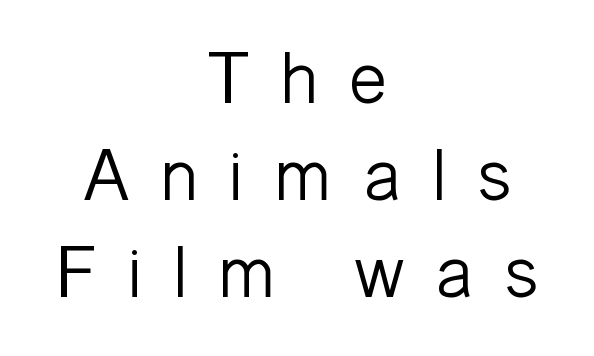
Q: Is the text bold? A: No.
Q: Is the text italic (slanted)? A: No, it is upright.
Q: Is the typeface a serif or a sans-serif typeface? A: Sans-serif.
Q: Is the text underlined? A: No.
Q: How is the paragraph aligned? A: Centered.
Q: Is the spacing between letters normal or unusually wide? A: Unusually wide.
Q: Is the spacing between lines tight, normal or loose? A: Normal.
Q: Width (condensed, normal, or wide)? A: Normal.
Q: Stroke contrast? A: Low.
Q: x-height? A: Medium.
Q: Monospaced? A: No.
